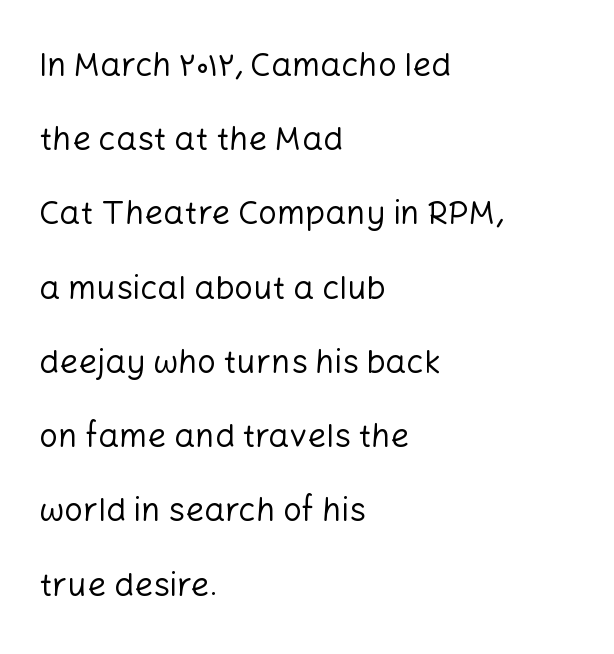
{"serif": "no", "italic": "no", "bold": "no", "weight": "regular", "width": "normal", "stroke_contrast": "low", "x_height": "medium", "monospaced": "no", "underline": "no", "align": "left", "line_spacing": "loose", "line_spacing_ratio": 2.25, "letter_spacing": "normal", "letter_spacing_em": 0.0, "glyph_px": 33}
